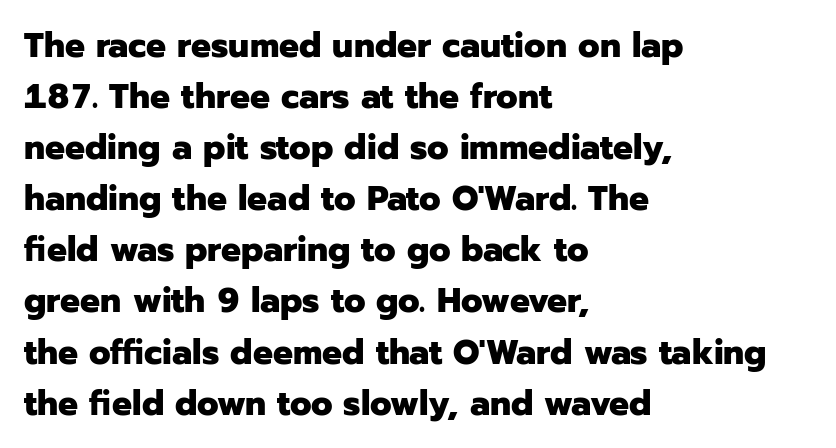
The image shows 35 px heavy sans-serif type, upright; set left-aligned, normal line spacing (1.46x), normal letter spacing, not underlined; low stroke contrast and a medium x-height.
